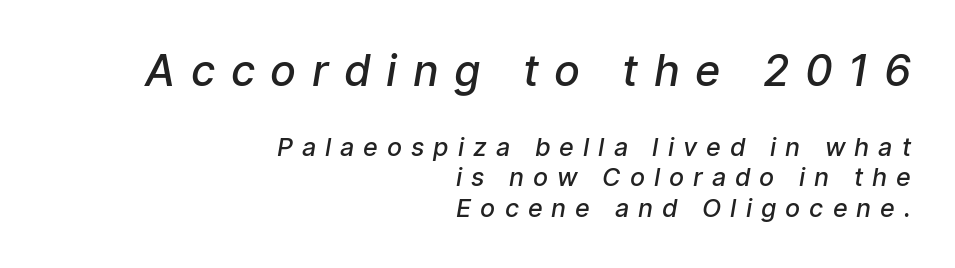
{"serif": "no", "bold": "semi", "weight": "semibold", "width": "normal", "stroke_contrast": "low", "x_height": "medium", "monospaced": "no", "underline": "no", "align": "right", "line_spacing_ratio": 1.22, "letter_spacing": "wide", "letter_spacing_em": 0.36, "larger_block": "first", "size_ratio": 1.72, "glyph_px": 43}
